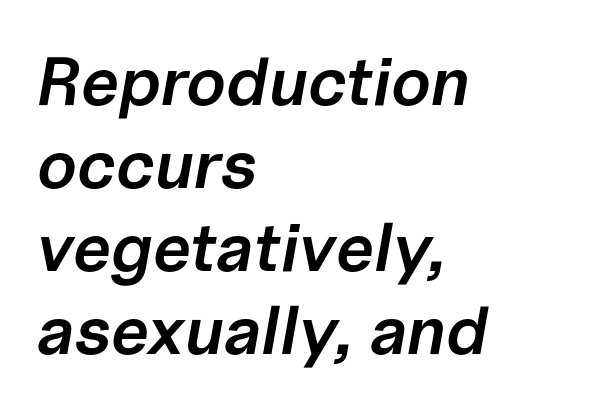
The image shows 68 px semibold type, italic (leaning right); set left-aligned, line spacing 1.22x, normal letter spacing, not underlined; low stroke contrast and a medium x-height.
